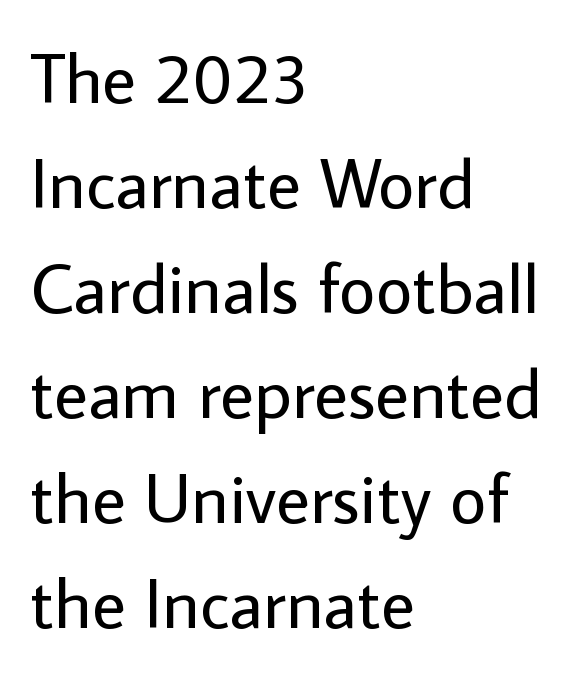
The image shows 71 px regular-weight sans-serif type, upright; set left-aligned, normal line spacing (1.48x), normal letter spacing, not underlined; low stroke contrast and a medium x-height.
